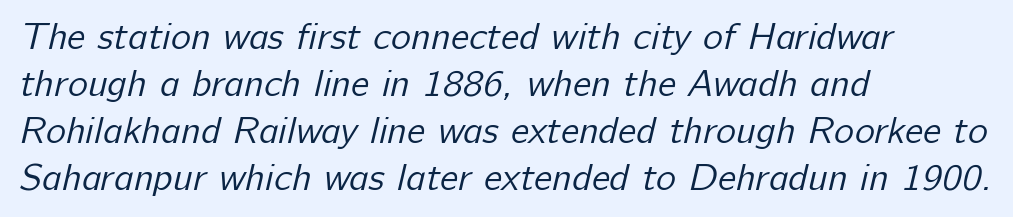
Q: Is the text bold? A: No.
Q: Is the typeface a serif or a sans-serif typeface? A: Sans-serif.
Q: Is the text underlined? A: No.
Q: How is the paragraph aligned? A: Left-aligned.
Q: Is the spacing between letters normal or unusually wide? A: Normal.
Q: Width (condensed, normal, or wide)? A: Normal.
Q: Stroke contrast? A: Low.
Q: x-height? A: Medium.
Q: Monospaced? A: No.
